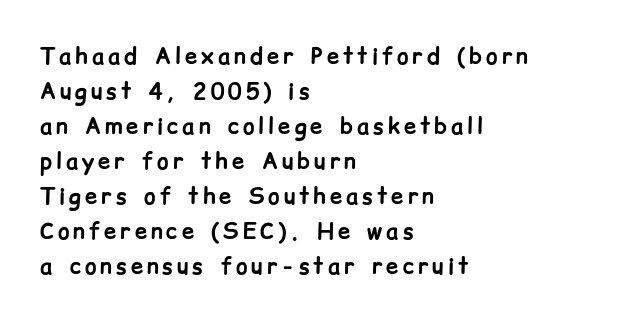
{"italic": "no", "bold": "yes", "underline": "no", "align": "left", "line_spacing": "normal", "line_spacing_ratio": 1.59, "glyph_px": 22}
